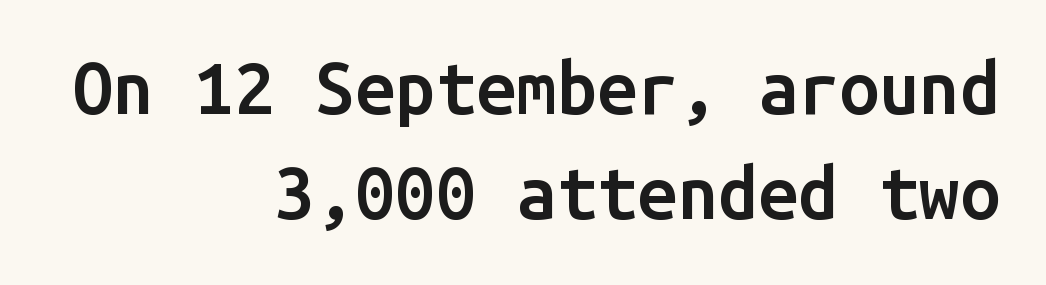
Letters rest on an invisible, unmarked baseline. Compared with typical body copy, the letter spacing here is the same. Is this a sans? Yes — the strokes have no serifs. Spacing verdict: monospaced, one width for all characters. Each line ends at the same right margin while the left side varies. Moderately thickened strokes mark this as semibold type.
